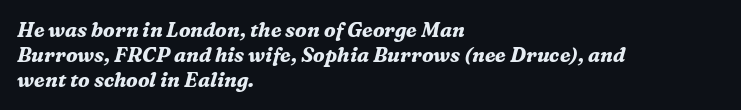
The image shows 20 px bold type, italic (leaning right); set left-aligned, line spacing 1.24x, normal letter spacing, not underlined.
